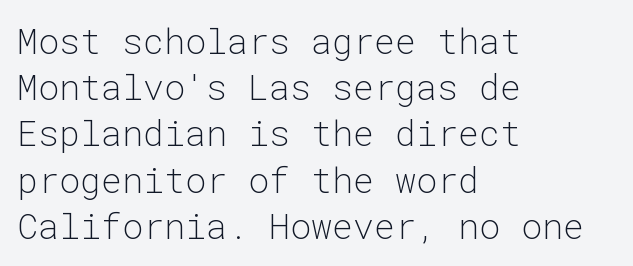
{"serif": "no", "italic": "no", "bold": "no", "weight": "light", "width": "normal", "stroke_contrast": "low", "x_height": "medium", "monospaced": "yes", "underline": "no", "align": "left", "line_spacing": "normal", "line_spacing_ratio": 1.32, "letter_spacing": "normal", "letter_spacing_em": 0.0, "glyph_px": 35}
